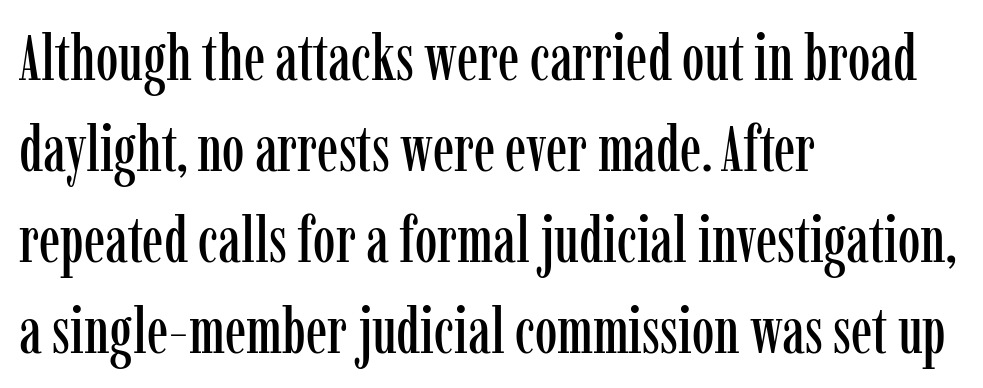
Q: Is the text italic (slanted)? A: No, it is upright.
Q: Is the typeface a serif or a sans-serif typeface? A: Serif.
Q: Is the text underlined? A: No.
Q: How is the paragraph aligned? A: Left-aligned.
Q: Is the spacing between letters normal or unusually wide? A: Normal.
Q: Is the spacing between lines tight, normal or loose? A: Normal.
Q: Width (condensed, normal, or wide)? A: Condensed.
Q: Stroke contrast? A: Low.
Q: x-height? A: Medium.
Q: Monospaced? A: No.
